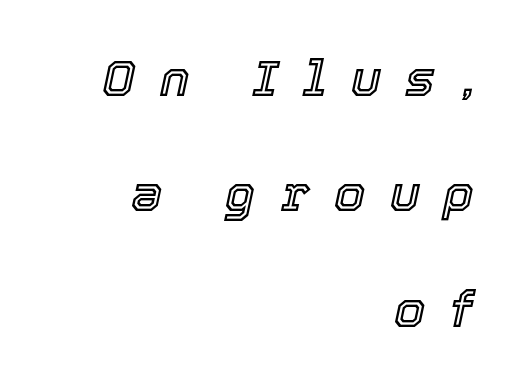
The rendering uses a large line-height, opening up the rows. You could only call the tracking loose — the letters float apart. Yep, that's italic — everything's leaning. Line ends are locked; line starts wander.
